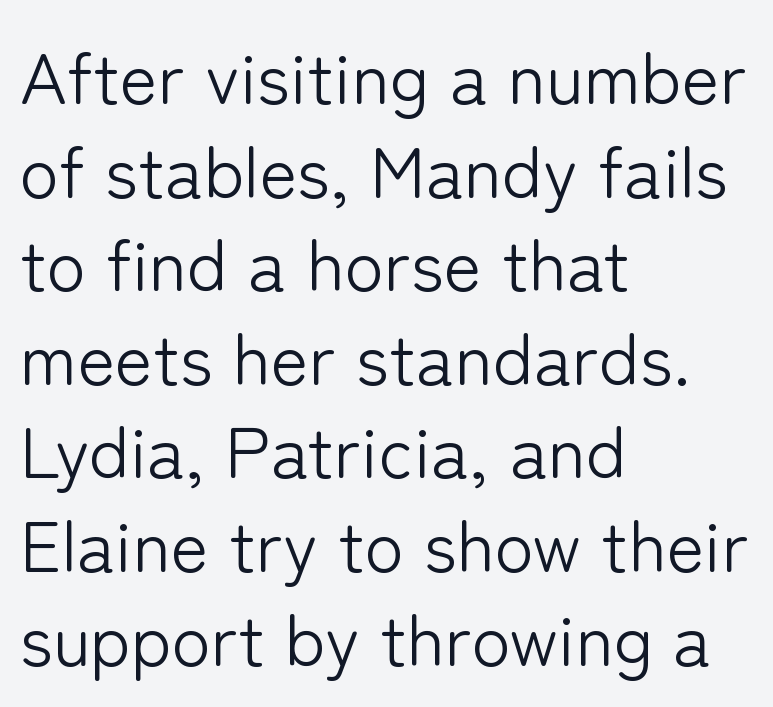
{"serif": "no", "italic": "no", "bold": "no", "weight": "light", "width": "normal", "stroke_contrast": "low", "x_height": "medium", "monospaced": "no", "underline": "no", "align": "left", "line_spacing": "normal", "line_spacing_ratio": 1.3, "letter_spacing": "normal", "letter_spacing_em": 0.0, "glyph_px": 72}
